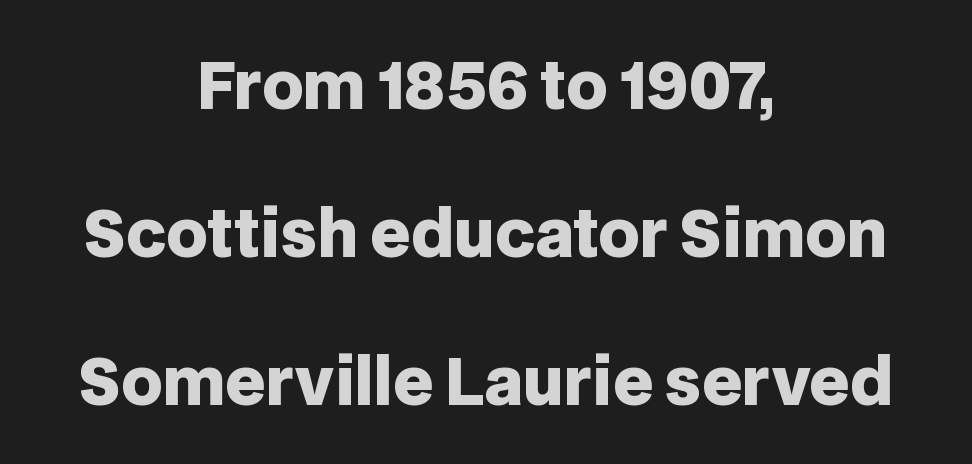
Q: Is the text bold? A: Yes.
Q: Is the text italic (slanted)? A: No, it is upright.
Q: Is the typeface a serif or a sans-serif typeface? A: Sans-serif.
Q: Is the text underlined? A: No.
Q: How is the paragraph aligned? A: Centered.
Q: Is the spacing between letters normal or unusually wide? A: Normal.
Q: Is the spacing between lines tight, normal or loose? A: Loose.
Q: Width (condensed, normal, or wide)? A: Normal.
Q: Stroke contrast? A: Low.
Q: x-height? A: Large.
Q: Monospaced? A: No.
